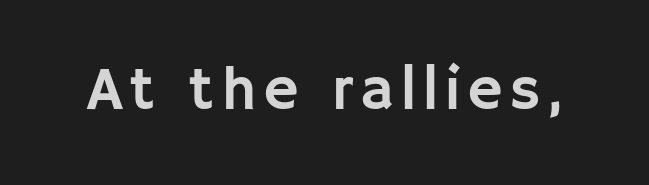
The image shows 61 px sans-serif type, upright; set not underlined; low stroke contrast and a large x-height.
